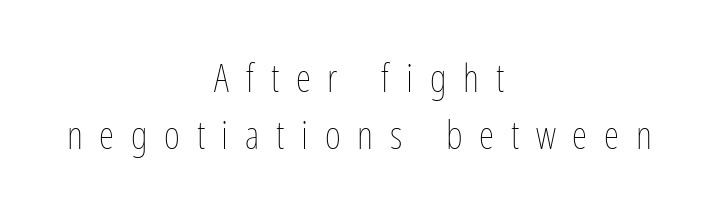
Q: Is the text bold? A: No.
Q: Is the text italic (slanted)? A: No, it is upright.
Q: Is the text underlined? A: No.
Q: How is the paragraph aligned? A: Centered.
Q: Is the spacing between letters normal or unusually wide? A: Unusually wide.
Q: Is the spacing between lines tight, normal or loose? A: Normal.
Q: Width (condensed, normal, or wide)? A: Condensed.
Q: Stroke contrast? A: Low.
Q: x-height? A: Medium.
Q: Monospaced? A: No.
